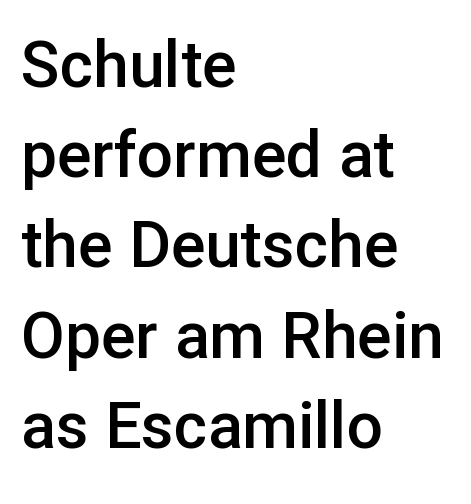
The image shows 64 px semibold sans-serif type, upright; set left-aligned, normal line spacing (1.41x), normal letter spacing, not underlined; low stroke contrast and a medium x-height.
